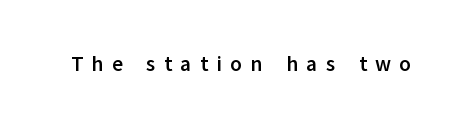
The image shows 21 px bold type, upright; set unusually wide letter spacing (+0.4 em), not underlined.
